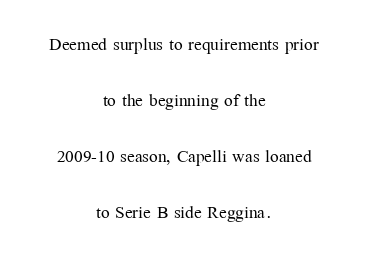
Does the leading feel generous? Absolutely, it's lavish. This is the regular roman posture of the typeface. Rule under the text: the space is simply empty. Think standard paragraph weight, or any step lighter than that. How are the letters spaced? Ordinarily, with no added tracking. The passage is arranged like a title page — every line centered.
